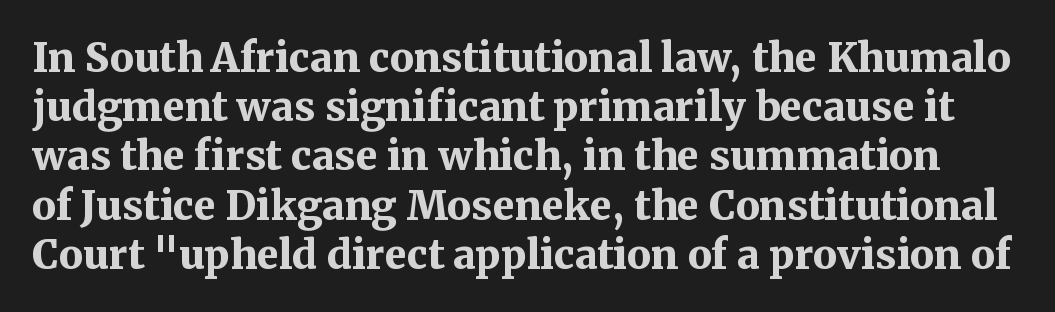
Q: Is the text bold? A: Yes.
Q: Is the text italic (slanted)? A: No, it is upright.
Q: Is the typeface a serif or a sans-serif typeface? A: Serif.
Q: Is the text underlined? A: No.
Q: Is the spacing between letters normal or unusually wide? A: Normal.
Q: Width (condensed, normal, or wide)? A: Normal.
Q: Stroke contrast? A: Medium.
Q: x-height? A: Medium.
Q: Monospaced? A: No.
